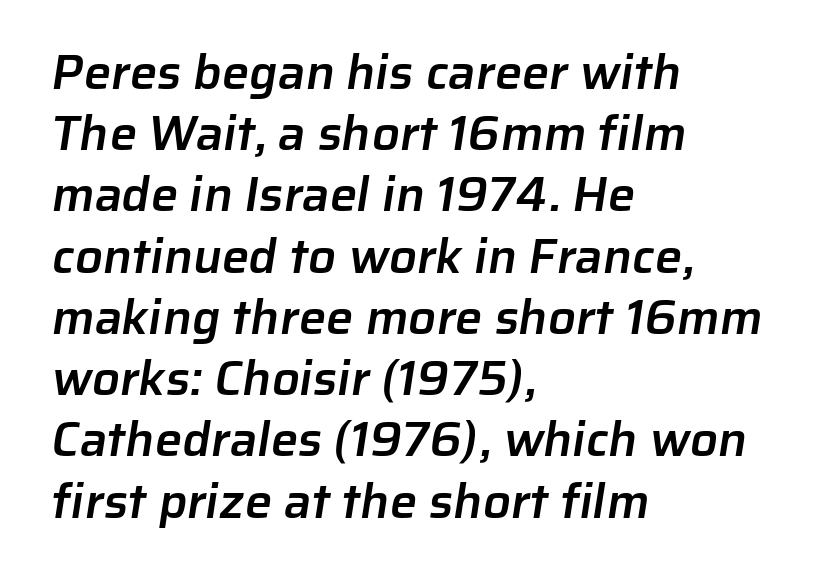
Q: Is the text bold? A: Semi-bold.
Q: Is the typeface a serif or a sans-serif typeface? A: Sans-serif.
Q: Is the text underlined? A: No.
Q: How is the paragraph aligned? A: Left-aligned.
Q: Is the spacing between letters normal or unusually wide? A: Normal.
Q: Is the spacing between lines tight, normal or loose? A: Normal.
Q: Width (condensed, normal, or wide)? A: Normal.
Q: Stroke contrast? A: Low.
Q: x-height? A: Medium.
Q: Monospaced? A: No.
